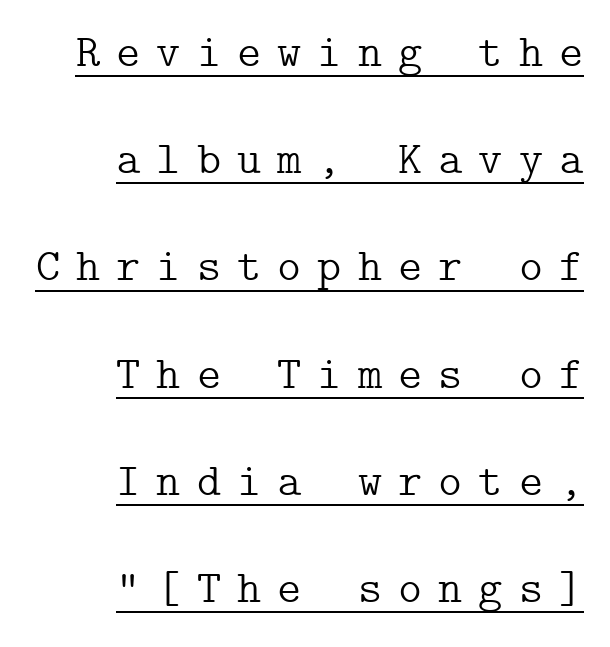
The image shows 46 px light serif type, upright; set right-aligned, loose line spacing (2.33x), unusually wide letter spacing (+0.35 em), underlined; low stroke contrast and a medium x-height.
